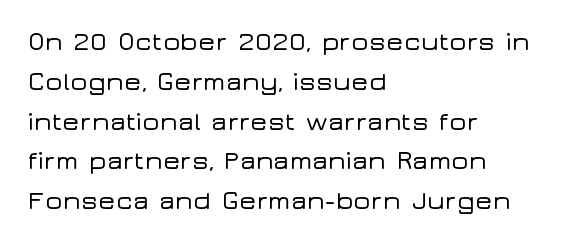
The image shows 26 px text type, upright; set left-aligned, normal line spacing (1.53x), normal letter spacing, not underlined.
